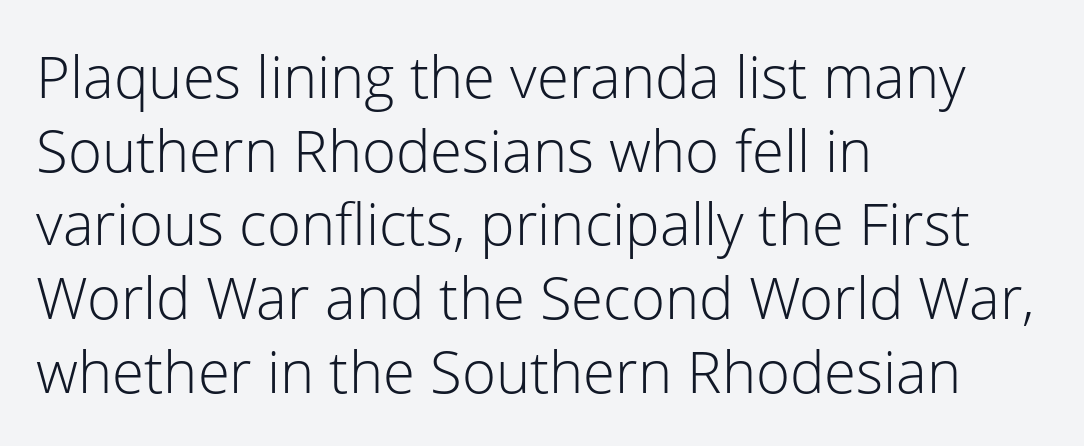
The image shows 58 px light sans-serif type, upright; set left-aligned, normal line spacing (1.27x), normal letter spacing, not underlined; low stroke contrast and a medium x-height.
